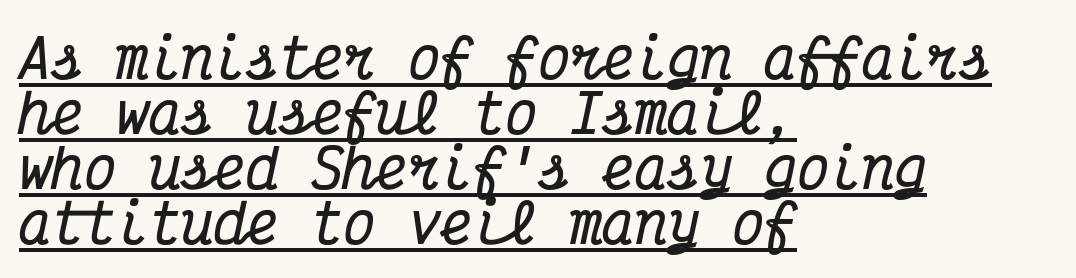
Q: Is the text bold? A: Yes.
Q: Is the text italic (slanted)? A: Yes, it leans right by about 12 degrees.
Q: Is the typeface a serif or a sans-serif typeface? A: Serif.
Q: Is the text underlined? A: Yes.
Q: How is the paragraph aligned? A: Left-aligned.
Q: Is the spacing between letters normal or unusually wide? A: Normal.
Q: Is the spacing between lines tight, normal or loose? A: Tight.
Q: Width (condensed, normal, or wide)? A: Condensed.
Q: Stroke contrast? A: Medium.
Q: x-height? A: Medium.
Q: Monospaced? A: Yes.
